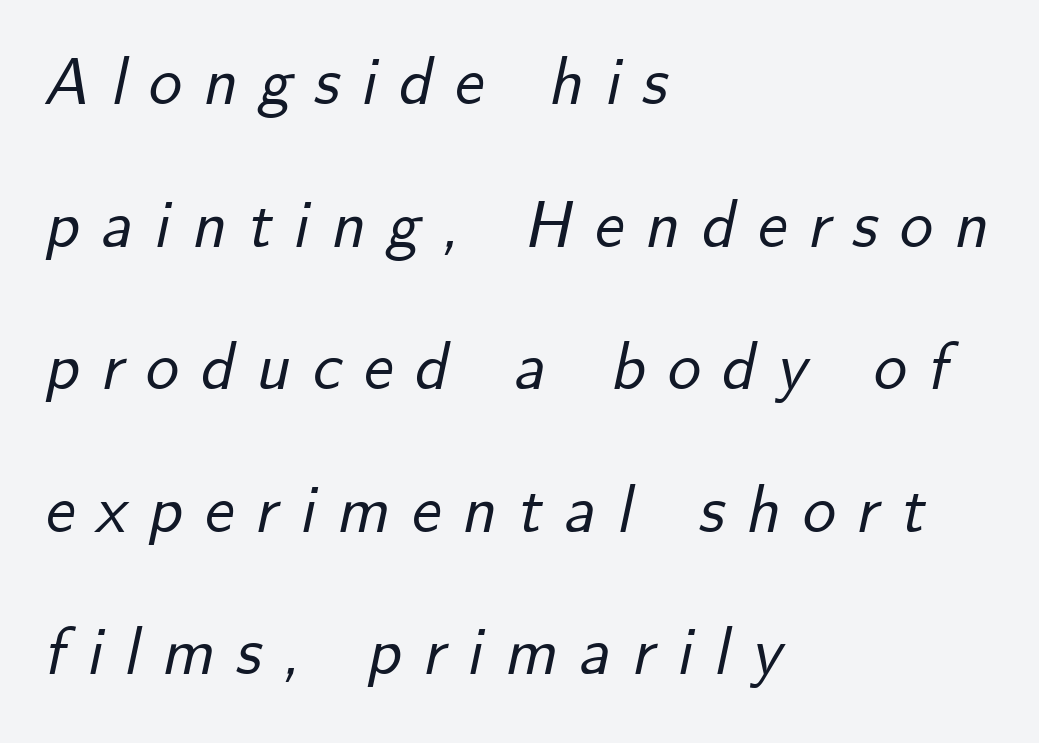
Q: Is the text italic (slanted)? A: Yes, it leans right by about 12 degrees.
Q: Is the text underlined? A: No.
Q: How is the paragraph aligned? A: Left-aligned.
Q: Is the spacing between letters normal or unusually wide? A: Unusually wide.
Q: Is the spacing between lines tight, normal or loose? A: Loose.
Q: Width (condensed, normal, or wide)? A: Normal.
Q: Stroke contrast? A: Low.
Q: x-height? A: Small.
Q: Monospaced? A: No.
